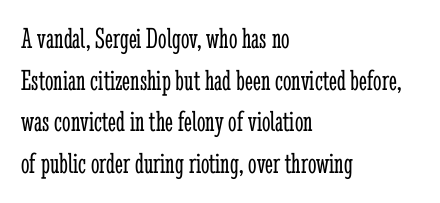
{"serif": "yes", "italic": "no", "bold": "no", "weight": "light", "width": "condensed", "stroke_contrast": "low", "x_height": "medium", "monospaced": "no", "underline": "no", "align": "left", "line_spacing": "normal", "line_spacing_ratio": 1.39, "letter_spacing": "normal", "letter_spacing_em": 0.0, "glyph_px": 30}
